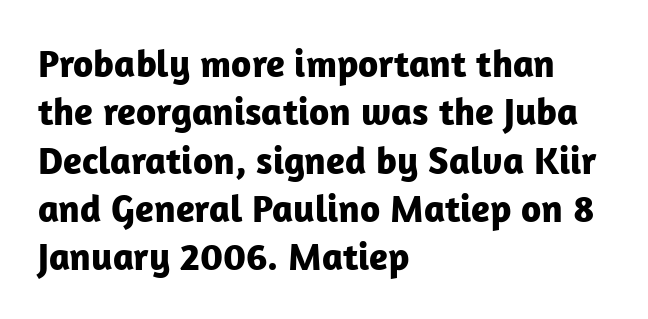
{"serif": "no", "italic": "no", "bold": "yes", "weight": "bold", "width": "normal", "stroke_contrast": "low", "x_height": "medium", "monospaced": "no", "underline": "no", "align": "left", "line_spacing_ratio": 1.24, "letter_spacing": "normal", "letter_spacing_em": 0.0, "glyph_px": 39}
